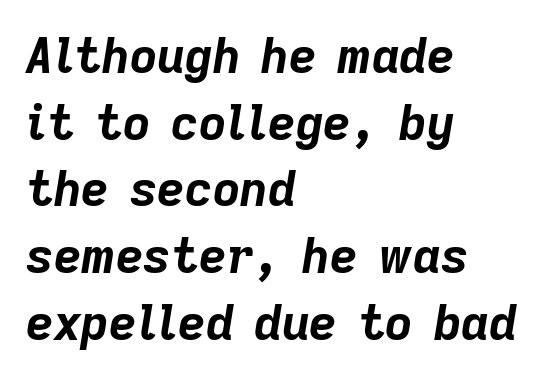
The image shows 48 px bold type, italic (leaning right); set left-aligned, normal line spacing (1.39x), normal letter spacing, not underlined; low stroke contrast and a medium x-height.
